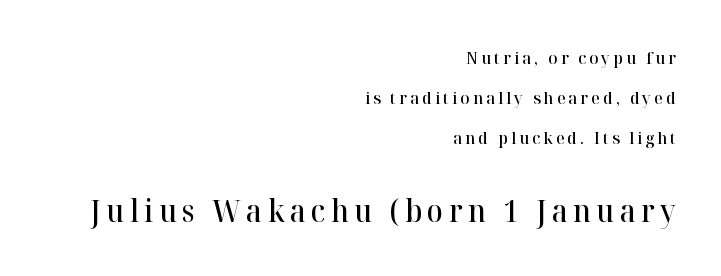
Type size steps up from the first block to the second. You could not count columns in this text — the font is proportionally spaced. Nope, not italic — everything's standing straight. The vertical gap from one line to the next is large. Note: serifs present on the glyphs. Each line ends at the same right margin while the left side varies.
